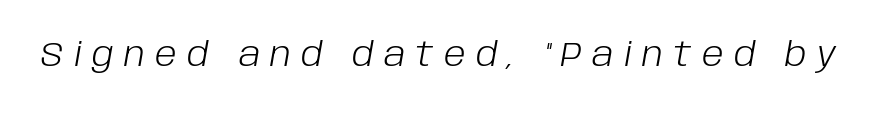
Stem width sits at or under what a default text font uses. Posture: slanted. Looks like regular typesetting: each glyph gets only the width it needs. Quick note: underline off. Is the letter spacing exaggerated? Yes — the characters are pushed far apart.
